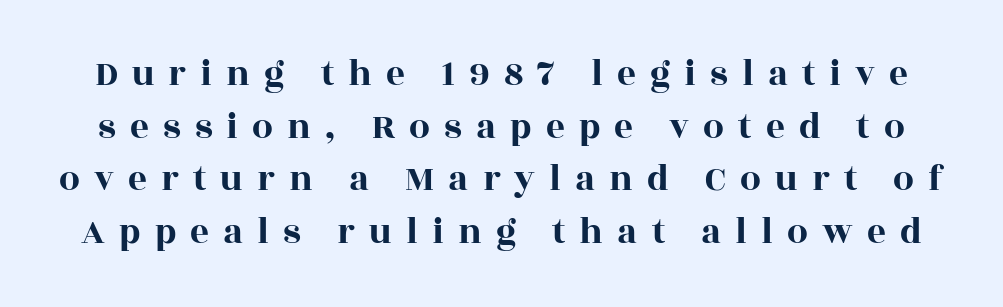
{"serif": "yes", "italic": "no", "width": "wide", "x_height": "large", "monospaced": "no", "underline": "no", "line_spacing": "normal", "line_spacing_ratio": 1.42, "letter_spacing": "wide", "letter_spacing_em": 0.38, "glyph_px": 37}
